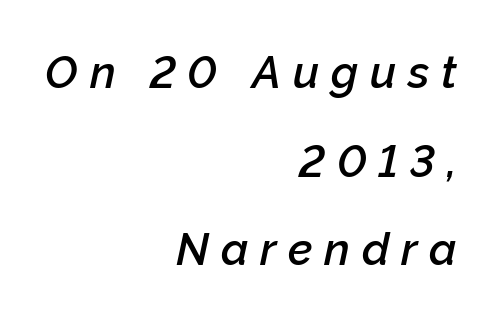
{"italic": "yes", "lean": "right", "slant_degrees": 12, "bold": "semi", "weight": "semibold", "width": "normal", "stroke_contrast": "low", "x_height": "medium", "monospaced": "no", "underline": "no", "align": "right", "line_spacing": "loose", "line_spacing_ratio": 1.97, "letter_spacing": "wide", "letter_spacing_em": 0.26, "glyph_px": 45}
